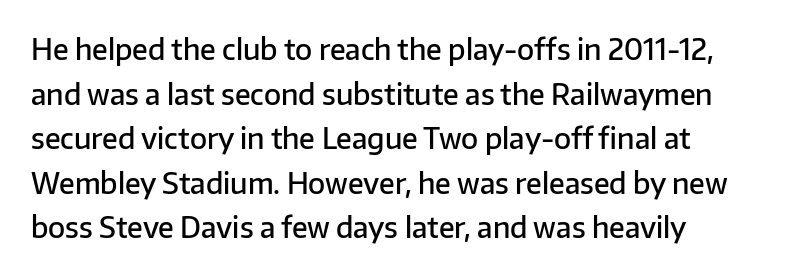
Proportional: the letters do not fall into vertical columns. The letters carry no serifs — their stems end cleanly without finishing strokes. The area under the type is left untouched. When letters stand straight like this, we call the style roman or upright. Caption: multi-line text, flush left, ragged right.
